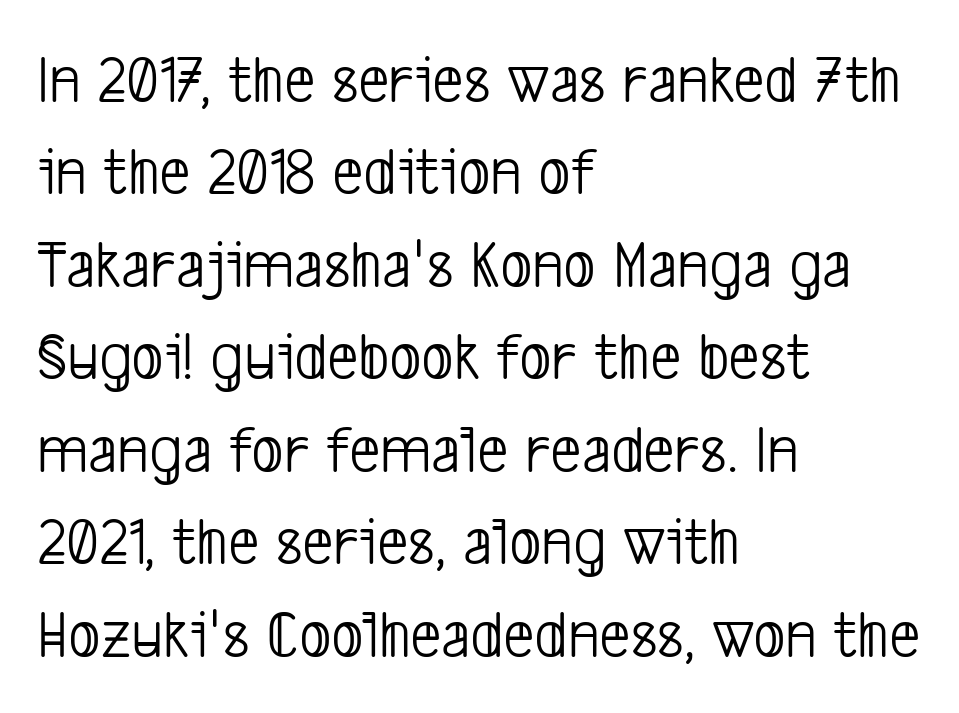
The image shows 69 px light, condensed sans-serif type; set left-aligned, normal line spacing (1.34x), normal letter spacing, not underlined; low stroke contrast and a medium x-height.
